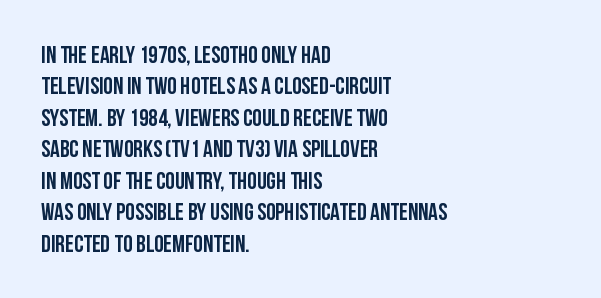
{"italic": "no", "underline": "no", "align": "left", "line_spacing": "normal", "line_spacing_ratio": 1.31, "letter_spacing": "normal", "letter_spacing_em": 0.0, "glyph_px": 24}
